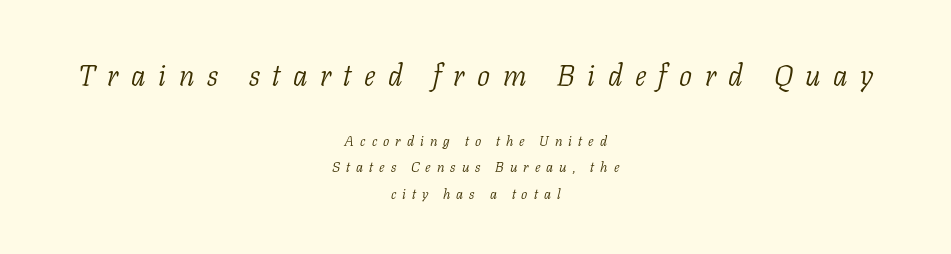
Teacher's note: observe the equal gaps on both sides — that is centered alignment. A typesetter would call this proportional, since set widths differ per character. The zone under the glyphs is completely vacant. No chunkiness to these letters — they're not bold.
